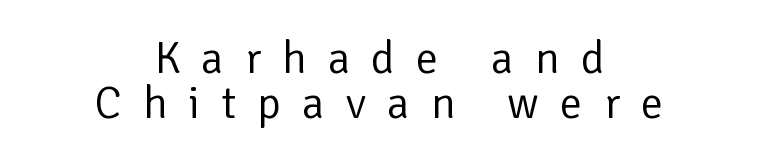
The passage shown is typed in a proportional face where columns would drift. The leading is snug, giving the passage a crowded texture. Alignment: centered. This rendering widens character spacing well past its baseline value. The passage shown is not bold in any degree. The specimen omits any rule beneath the text block's lines.
